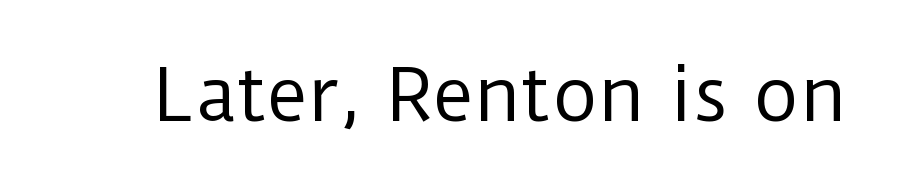
{"serif": "no", "italic": "no", "bold": "no", "weight": "regular", "width": "normal", "stroke_contrast": "low", "x_height": "medium", "monospaced": "no", "underline": "no", "letter_spacing": "normal", "letter_spacing_em": 0.0, "glyph_px": 71}
